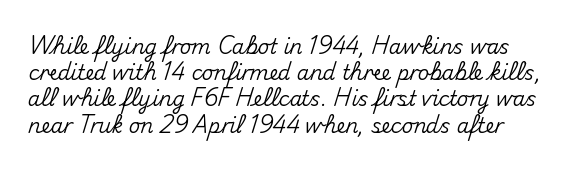
Q: Is the text italic (slanted)? A: Yes.
Q: Is the text underlined? A: No.
Q: Is the spacing between letters normal or unusually wide? A: Normal.
Q: Is the spacing between lines tight, normal or loose? A: Normal.
